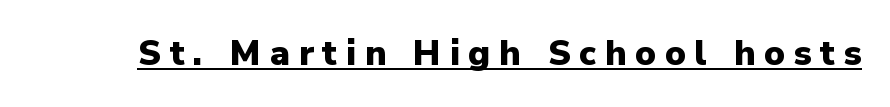
Does extra space separate the letters? Yes, quite a lot of it. A continuous stroke trails under the words, as in a hyperlink. It's the straight-up-and-down kind of type. The rendering shows plain stroke endings on the letterforms — a sans-serif design. Each letter keeps its own natural width here, so spacing adapts to shape.
